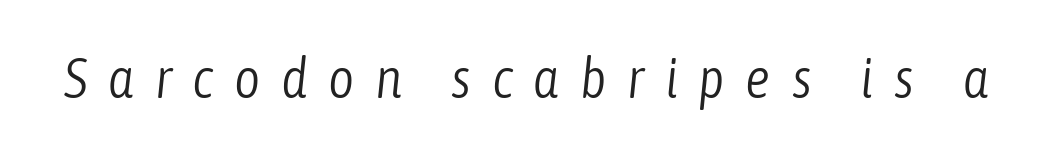
The image shows 56 px light, condensed type, italic (leaning right); set unusually wide letter spacing (+0.37 em), not underlined; low stroke contrast and a medium x-height.
